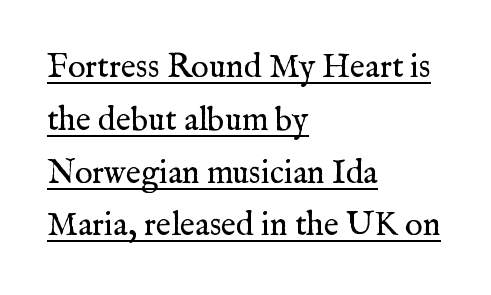
{"serif": "yes", "italic": "no", "bold": "no", "weight": "regular", "width": "normal", "stroke_contrast": "medium", "x_height": "medium", "monospaced": "no", "underline": "yes", "align": "left", "line_spacing": "normal", "line_spacing_ratio": 1.6, "letter_spacing": "normal", "letter_spacing_em": 0.0, "glyph_px": 33}
